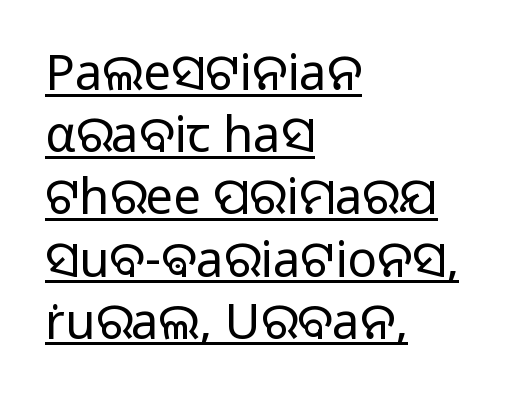
{"serif": "no", "italic": "no", "bold": "no", "weight": "light", "width": "normal", "stroke_contrast": "low", "x_height": "medium", "monospaced": "no", "underline": "yes", "align": "left", "line_spacing": "normal", "line_spacing_ratio": 1.27, "letter_spacing": "normal", "letter_spacing_em": 0.0, "glyph_px": 49}
